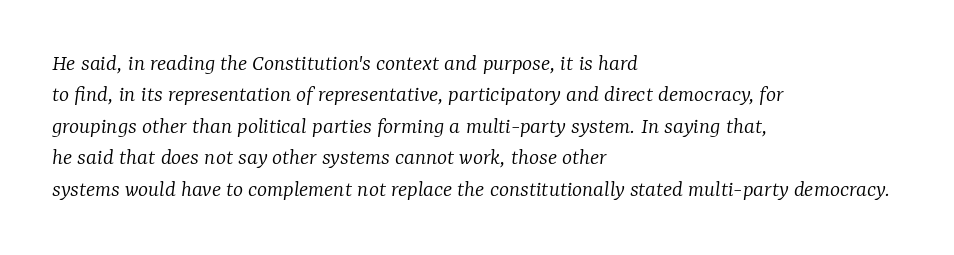
Q: Is the text bold? A: No.
Q: Is the text italic (slanted)? A: Yes, it leans right by about 7 degrees.
Q: Is the text underlined? A: No.
Q: How is the paragraph aligned? A: Left-aligned.
Q: Is the spacing between letters normal or unusually wide? A: Normal.
Q: Is the spacing between lines tight, normal or loose? A: Normal.
